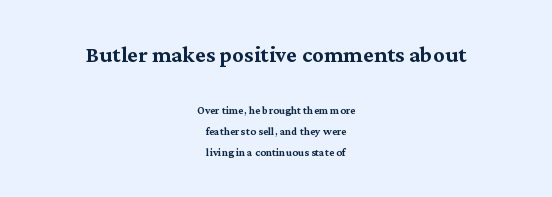
The image shows 29 px serif type, upright; set centered, normal line spacing (1.48x), normal letter spacing, not underlined; the first (top) block is 2.07x larger; medium stroke contrast and a medium x-height.
